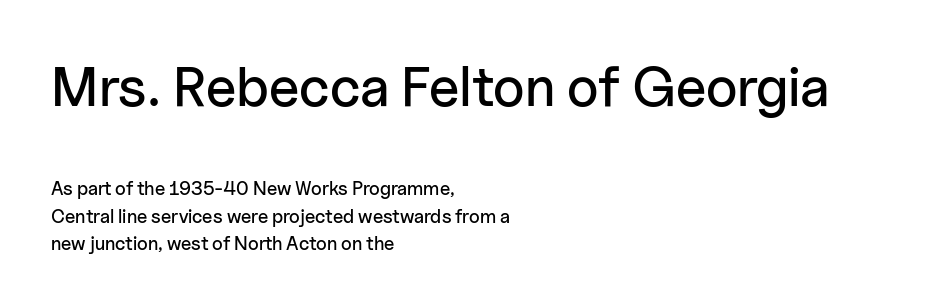
The image shows 56 px sans-serif type, upright; set left-aligned, normal line spacing (1.44x), normal letter spacing, not underlined; the first (top) block is 2.95x larger; low stroke contrast and a medium x-height.
